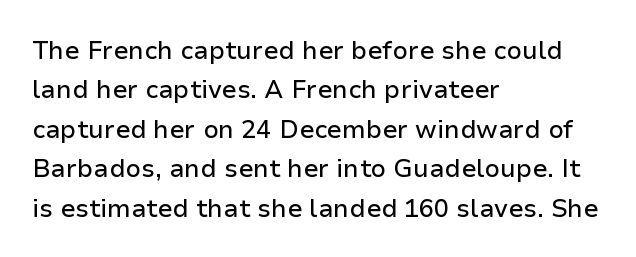
The setting favours the left margin, as ordinary paragraphs usually do. Is there any slant? The stems are plumb. A bare baseline throughout the passage. The letterforms sit shoulder to shoulder at normal distance. These lines sit exactly where default settings would place them.
